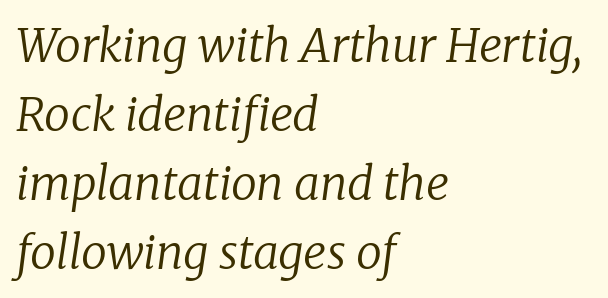
{"serif": "yes", "italic": "yes", "lean": "right", "slant_degrees": 8, "bold": "no", "weight": "regular", "width": "normal", "stroke_contrast": "low", "x_height": "medium", "monospaced": "no", "underline": "no", "align": "left", "line_spacing": "normal", "line_spacing_ratio": 1.5, "letter_spacing": "normal", "letter_spacing_em": 0.0, "glyph_px": 46}
